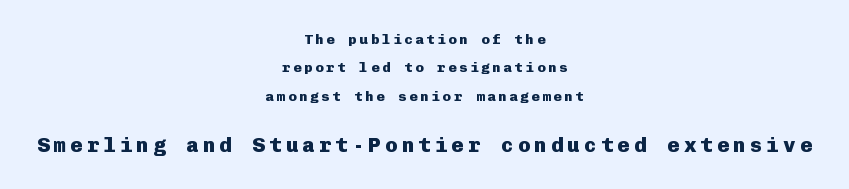
The font is running at its bold setting. Notice how the stems are strictly vertical — no italics here. The paragraph has two soft edges and a firm central axis. The passage shown stacks its lines with a broad gap.
